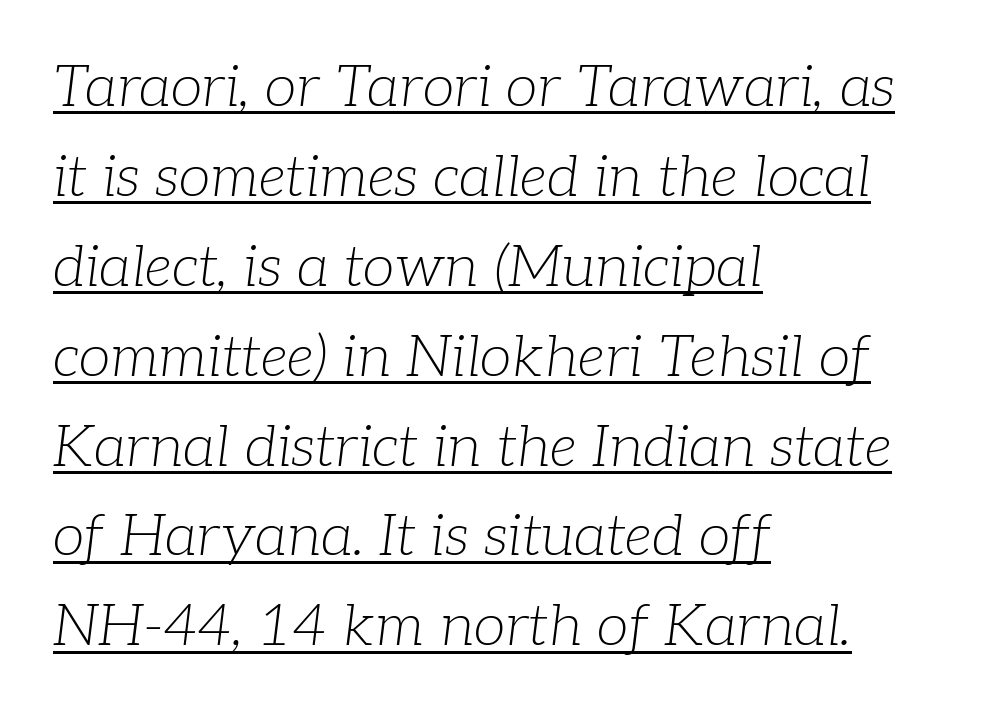
The image shows 58 px light serif type, italic (leaning right); set left-aligned, normal line spacing (1.55x), normal letter spacing, underlined; low stroke contrast and a medium x-height.
